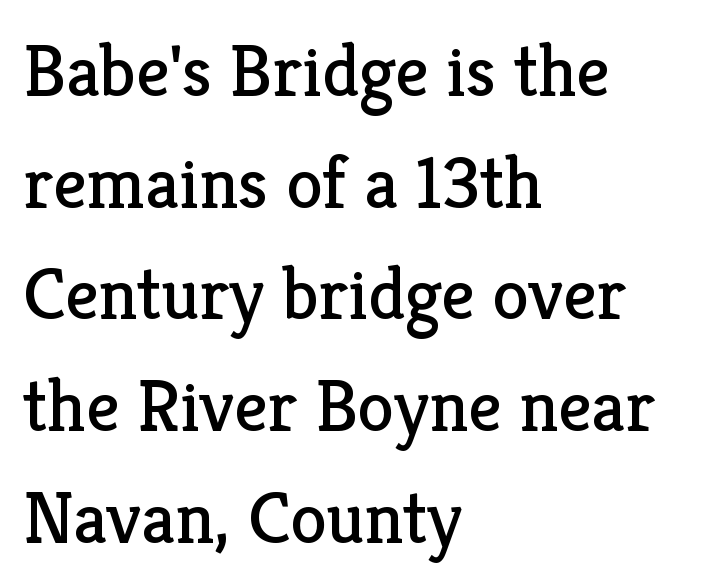
The text was rendered using a seriffed face with decorative stroke endings. Lines of text with bare space underneath. If you drew a line through each stem, it would be perfectly vertical. What's the leading like? Ordinary, nothing unusual.
